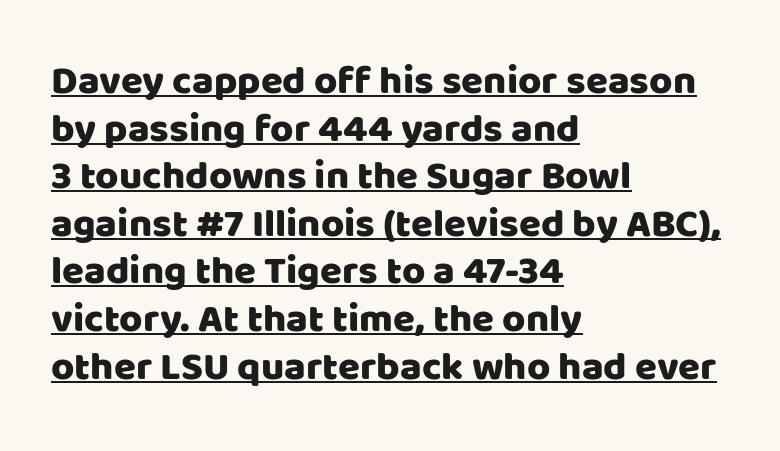
Q: Is the text italic (slanted)? A: No, it is upright.
Q: Is the typeface a serif or a sans-serif typeface? A: Sans-serif.
Q: Is the text underlined? A: Yes.
Q: How is the paragraph aligned? A: Left-aligned.
Q: Is the spacing between letters normal or unusually wide? A: Normal.
Q: Width (condensed, normal, or wide)? A: Normal.
Q: Stroke contrast? A: Low.
Q: x-height? A: Large.
Q: Monospaced? A: No.
